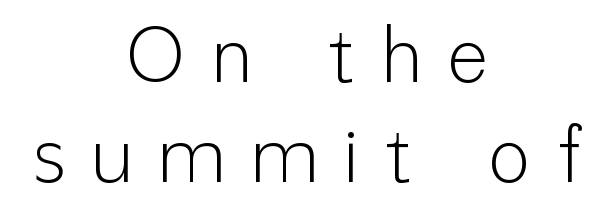
{"serif": "no", "italic": "no", "bold": "no", "weight": "light", "width": "condensed", "stroke_contrast": "low", "x_height": "medium", "monospaced": "no", "underline": "no", "align": "center", "line_spacing": "normal", "line_spacing_ratio": 1.31, "letter_spacing": "wide", "letter_spacing_em": 0.36, "glyph_px": 76}
